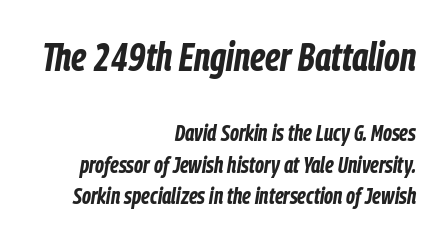
The image shows 40 px bold, condensed type, italic (leaning right); set right-aligned, normal line spacing (1.36x), normal letter spacing, not underlined; the first (top) block is 1.74x larger; low stroke contrast and a medium x-height.
